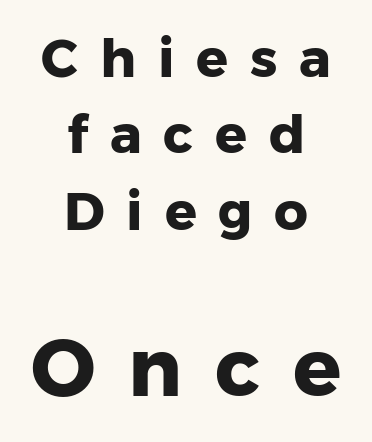
The image shows 80 px heavy sans-serif type, upright; set centered, normal line spacing (1.44x), unusually wide letter spacing (+0.41 em), not underlined; the second (bottom) block is 1.51x larger; low stroke contrast and a medium x-height.
